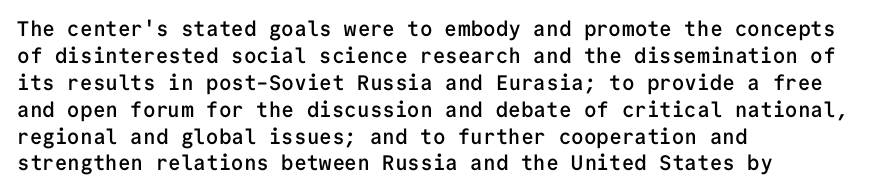
Posture: upright roman. Glance below the letters and you will spot only blank space. Its strokes are somewhat broadened, the hallmark of semibold type. Typeset ragged right — the left edge is the straight one.
